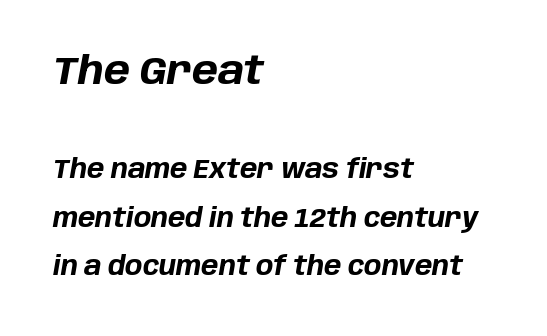
The image shows 39 px bold type, italic (leaning right); set left-aligned, line spacing 1.87x, normal letter spacing, not underlined; the first (top) block is 1.5x larger; low stroke contrast and a large x-height.
